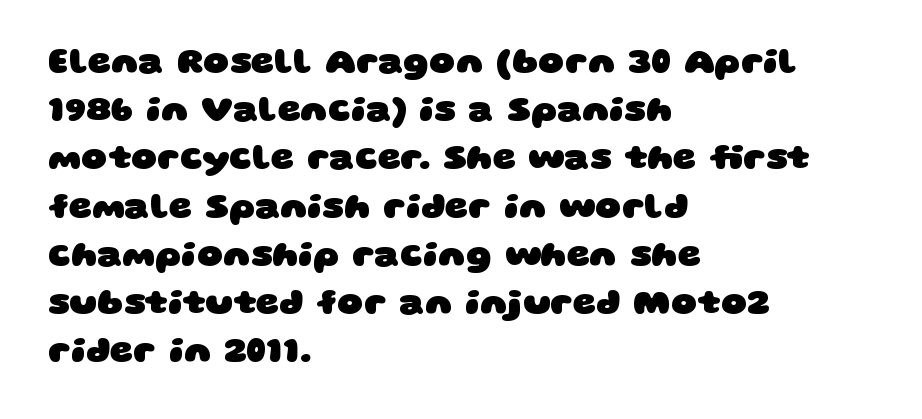
The image shows 36 px heavy, wide sans-serif type; set left-aligned, normal line spacing (1.34x), normal letter spacing, not underlined; low stroke contrast and a large x-height.
